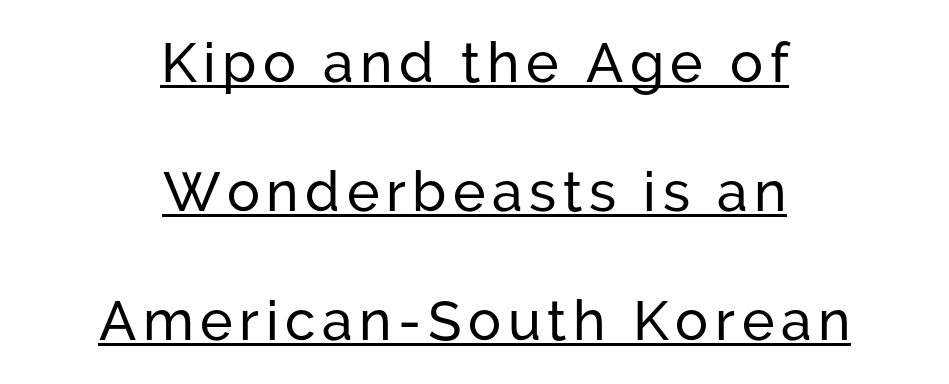
Q: Is the text italic (slanted)? A: No, it is upright.
Q: Is the typeface a serif or a sans-serif typeface? A: Sans-serif.
Q: Is the text underlined? A: Yes.
Q: How is the paragraph aligned? A: Centered.
Q: Is the spacing between lines tight, normal or loose? A: Loose.
Q: Width (condensed, normal, or wide)? A: Normal.
Q: Stroke contrast? A: Low.
Q: x-height? A: Medium.
Q: Monospaced? A: No.
